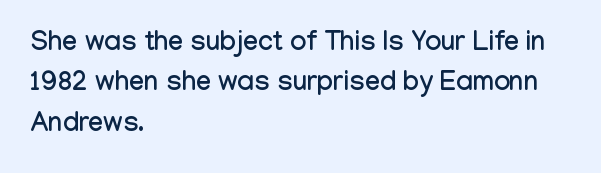
{"italic": "no", "underline": "no", "align": "left", "line_spacing": "normal", "line_spacing_ratio": 1.5, "letter_spacing": "normal", "letter_spacing_em": 0.0, "glyph_px": 27}
